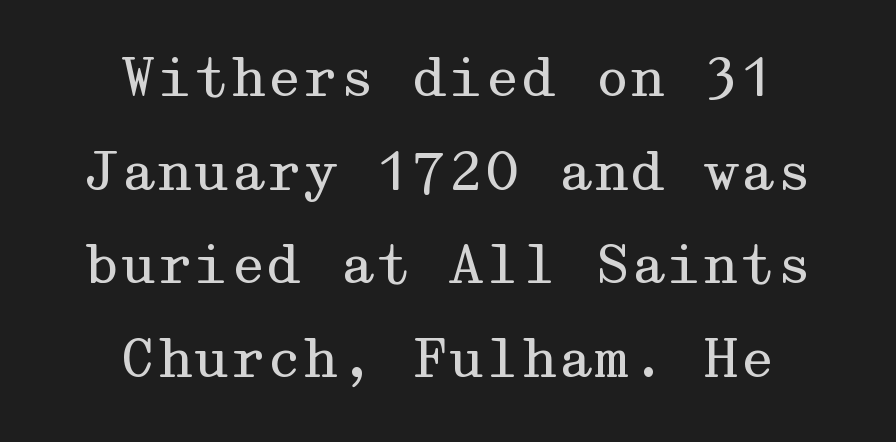
Letterform terminals end in serifs throughout the passage. The specimen reads as upright at a glance. No word sits above an underline. The passage shown is not bold in any degree. Observe the ordinary spacing: letters are neighbours, not strangers.
